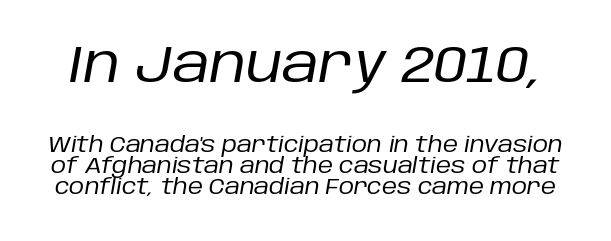
{"italic": "yes", "lean": "right", "slant_degrees": 10, "bold": "no", "weight": "regular", "width": "normal", "stroke_contrast": "low", "x_height": "large", "monospaced": "no", "underline": "no", "line_spacing": "tight", "line_spacing_ratio": 1.02, "letter_spacing": "normal", "letter_spacing_em": 0.0, "larger_block": "first", "size_ratio": 2.48, "glyph_px": 52}
